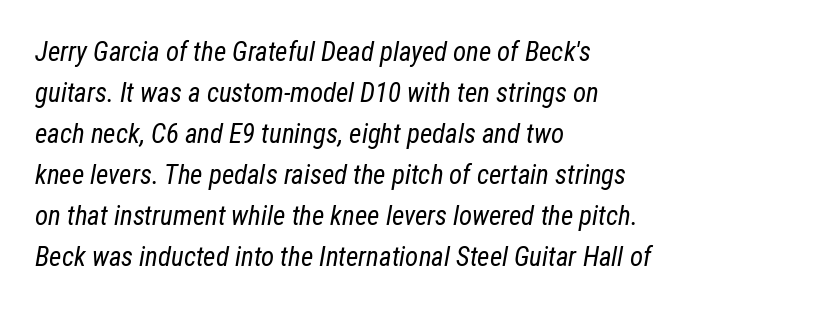
Leading matches the norm, producing a regular column. Compared with typical body copy, the letter spacing here is the same. When letters slant like this, we call the style italic. Honestly, there is no underline to notice here at all. The face looks like a standard text weight, possibly lighter. The paragraph has a hard left edge and a soft right edge.
